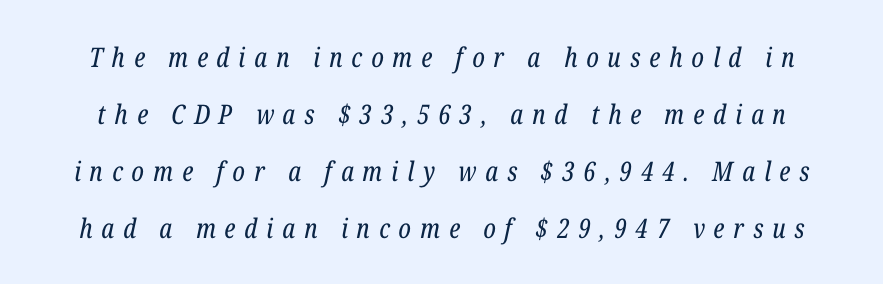
Rows of type keep a wide berth in the vertical direction. This sample uses expanded letter spacing, leaving extra air between glyphs. Beneath every word, the page is bare. Tall strokes in this sample are angled rather than plumb.
